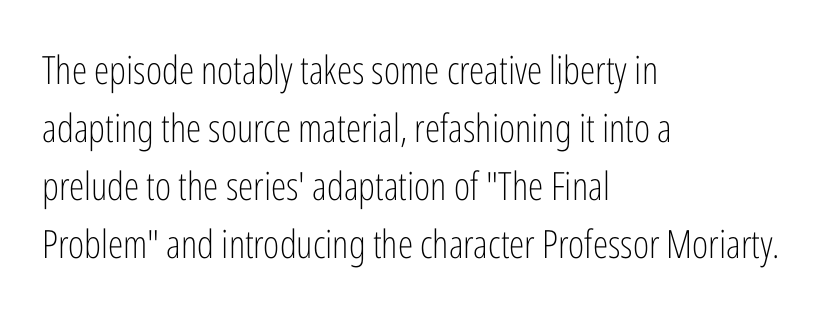
Q: Is the text bold? A: No.
Q: Is the text italic (slanted)? A: No, it is upright.
Q: Is the typeface a serif or a sans-serif typeface? A: Sans-serif.
Q: Is the text underlined? A: No.
Q: How is the paragraph aligned? A: Left-aligned.
Q: Is the spacing between letters normal or unusually wide? A: Normal.
Q: Is the spacing between lines tight, normal or loose? A: Normal.
Q: Width (condensed, normal, or wide)? A: Condensed.
Q: Stroke contrast? A: Low.
Q: x-height? A: Medium.
Q: Monospaced? A: No.
